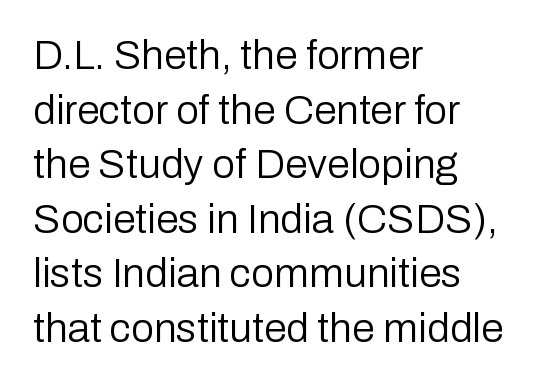
{"serif": "no", "italic": "no", "bold": "no", "weight": "regular", "width": "normal", "stroke_contrast": "low", "x_height": "medium", "monospaced": "no", "underline": "no", "align": "left", "line_spacing": "normal", "line_spacing_ratio": 1.33, "letter_spacing": "normal", "letter_spacing_em": 0.0, "glyph_px": 41}
